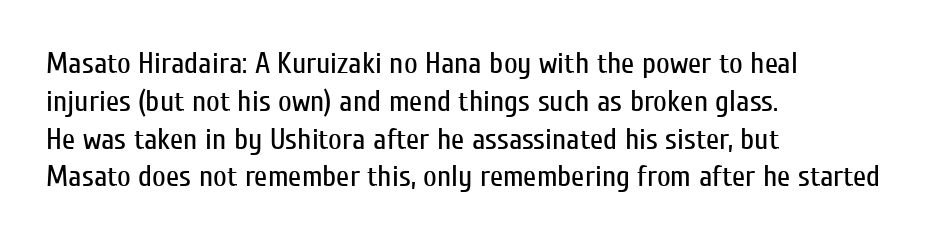
Q: Is the text bold? A: No.
Q: Is the text italic (slanted)? A: No, it is upright.
Q: Is the typeface a serif or a sans-serif typeface? A: Sans-serif.
Q: Is the text underlined? A: No.
Q: How is the paragraph aligned? A: Left-aligned.
Q: Is the spacing between letters normal or unusually wide? A: Normal.
Q: Is the spacing between lines tight, normal or loose? A: Normal.
Q: Width (condensed, normal, or wide)? A: Condensed.
Q: Stroke contrast? A: Low.
Q: x-height? A: Medium.
Q: Monospaced? A: No.
